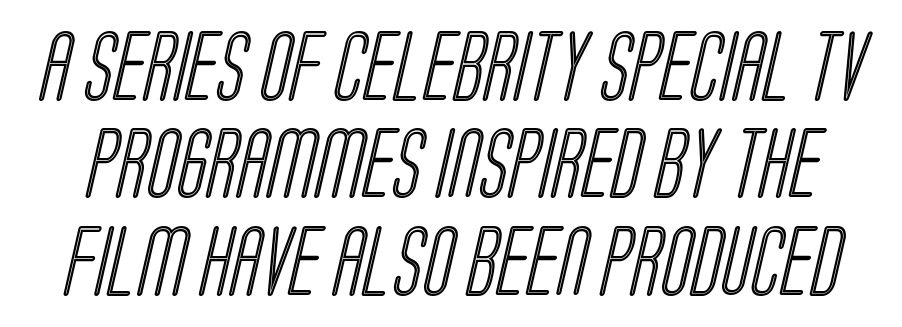
The space beneath each line is pristine and unruled. Here the designer chose a conventional face with non-uniform glyph widths. A normal amount of white space separates one row of letters from the next. Does extra space separate the letters? No, they use regular spacing.
